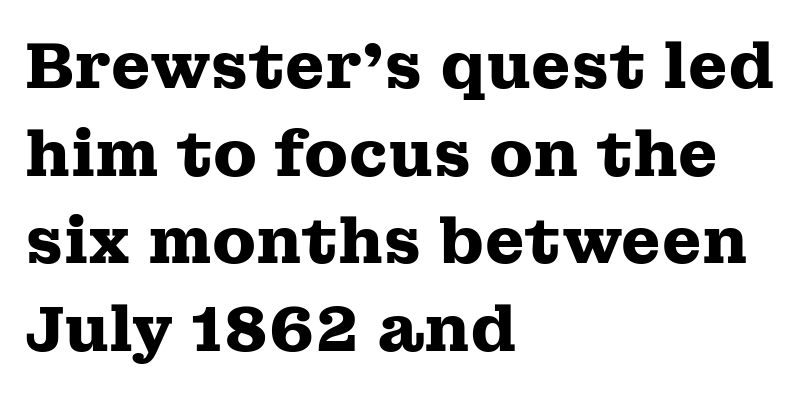
{"serif": "yes", "italic": "no", "bold": "yes", "weight": "heavy", "width": "wide", "stroke_contrast": "medium", "x_height": "medium", "monospaced": "no", "underline": "no", "align": "left", "line_spacing": "normal", "line_spacing_ratio": 1.37, "letter_spacing": "normal", "letter_spacing_em": 0.0, "glyph_px": 64}
